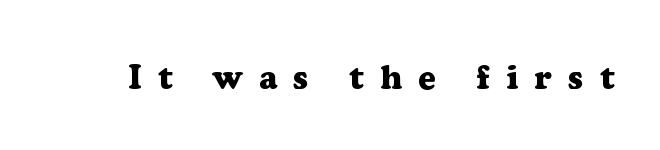
{"serif": "yes", "italic": "no", "bold": "yes", "weight": "heavy", "width": "normal", "stroke_contrast": "low", "x_height": "medium", "monospaced": "no", "underline": "no", "letter_spacing": "wide", "letter_spacing_em": 0.48, "glyph_px": 34}
